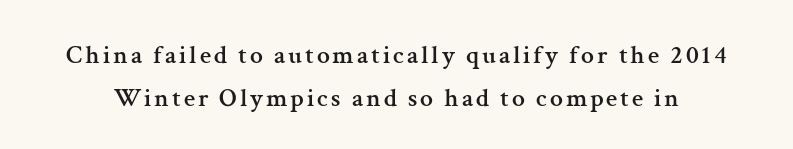
The image shows 26 px text type, upright; set normal line spacing (1.64x), not underlined.
